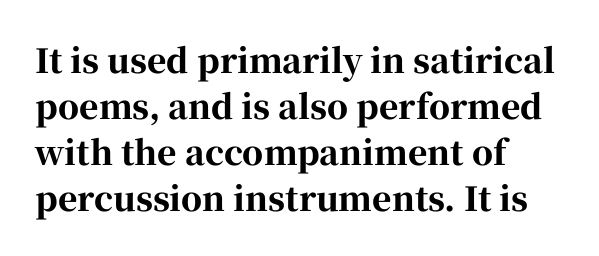
The image shows 33 px bold serif type, upright; set left-aligned, normal line spacing (1.39x), normal letter spacing, not underlined; high stroke contrast and a medium x-height.
